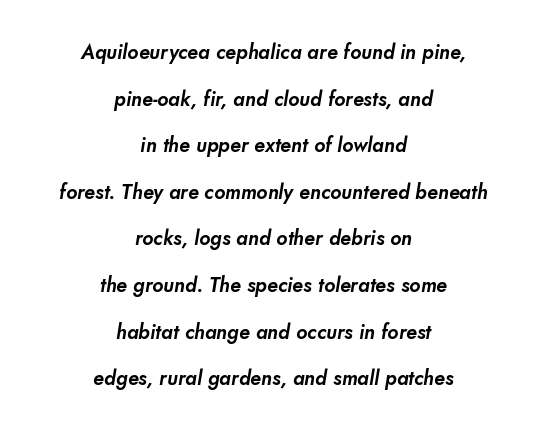
The image shows 20 px text type; set centered, loose line spacing (2.33x), normal letter spacing, not underlined.
